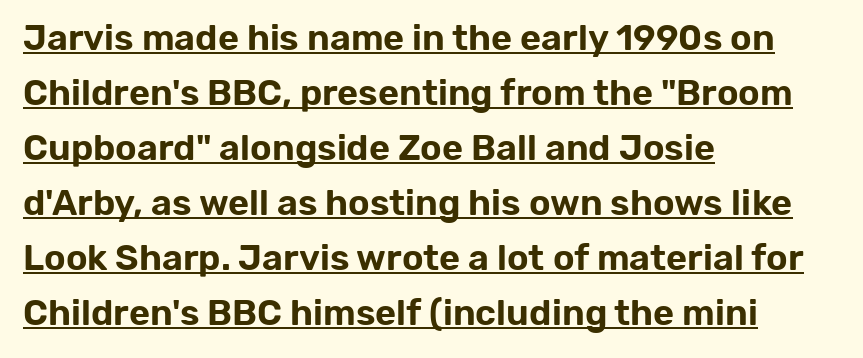
The image shows 36 px sans-serif type, upright; set left-aligned, normal line spacing (1.53x), normal letter spacing, underlined; low stroke contrast and a medium x-height.
